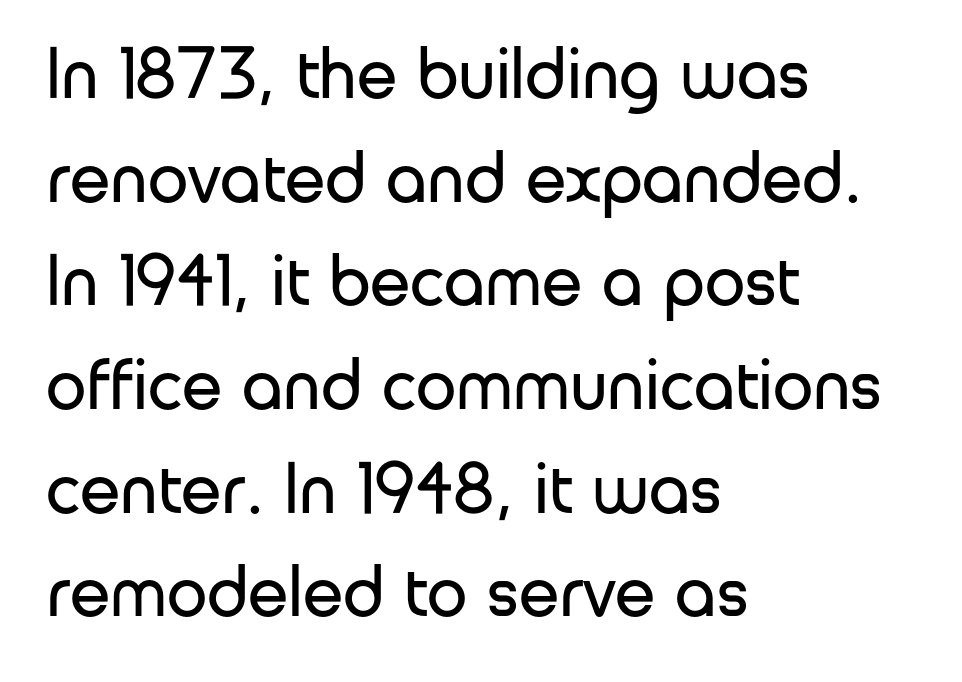
A clean baseline with only descenders dipping below it. If you measured baseline to baseline, you'd find a middling distance. What stands out about the letter spacing? Nothing — it is the standard amount. These lines are rendered in a variable-pitch font. This sample is left-justified, so line endings fall wherever the words run out. Examine the stroke ends and you'll find no serifs.
